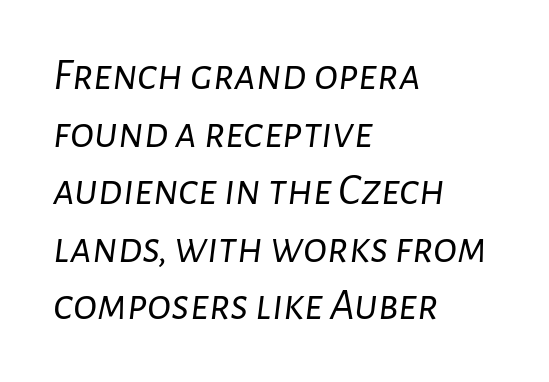
Q: Is the text bold? A: No.
Q: Is the text italic (slanted)? A: Yes, it leans right by about 7 degrees.
Q: Is the text underlined? A: No.
Q: How is the paragraph aligned? A: Left-aligned.
Q: Is the spacing between letters normal or unusually wide? A: Normal.
Q: Is the spacing between lines tight, normal or loose? A: Normal.
Q: Width (condensed, normal, or wide)? A: Normal.
Q: Stroke contrast? A: Low.
Q: x-height? A: Medium.
Q: Monospaced? A: No.
